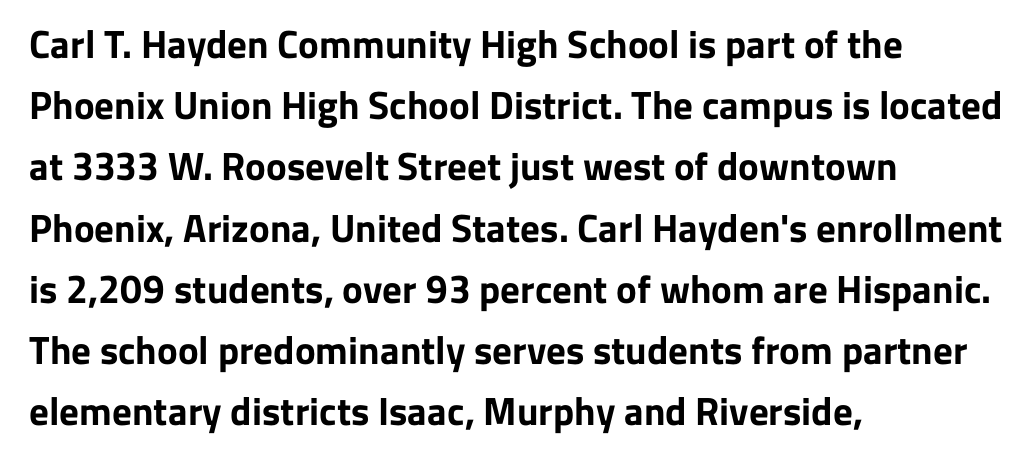
{"serif": "no", "italic": "no", "bold": "yes", "weight": "bold", "width": "normal", "stroke_contrast": "low", "x_height": "medium", "monospaced": "no", "underline": "no", "align": "left", "line_spacing": "normal", "line_spacing_ratio": 1.57, "letter_spacing": "normal", "letter_spacing_em": 0.0, "glyph_px": 39}
